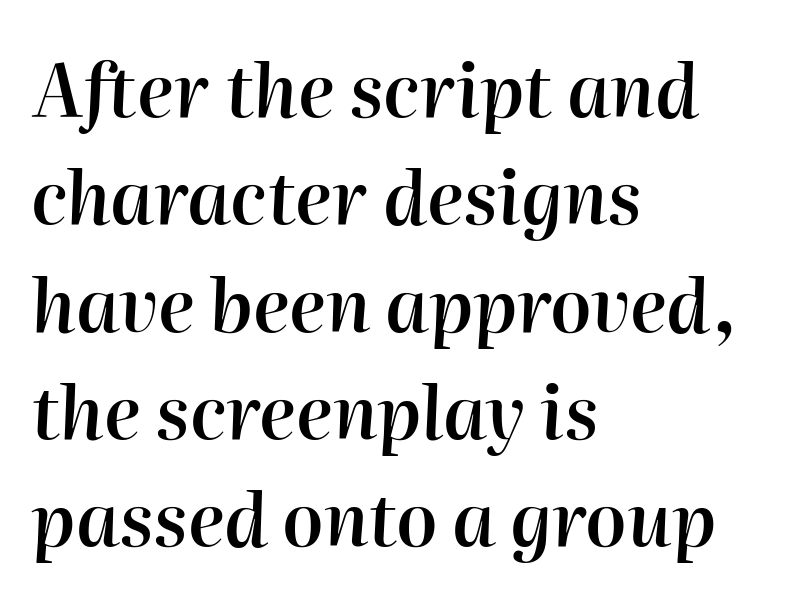
Would a proofreader flag this as italicized? Yes. Heft: intermediate — a semibold. The specimen omits any rule beneath the text block's lines. One-word summary of the alignment: left. Spacing verdict: proportional, widths tailored to each character.
